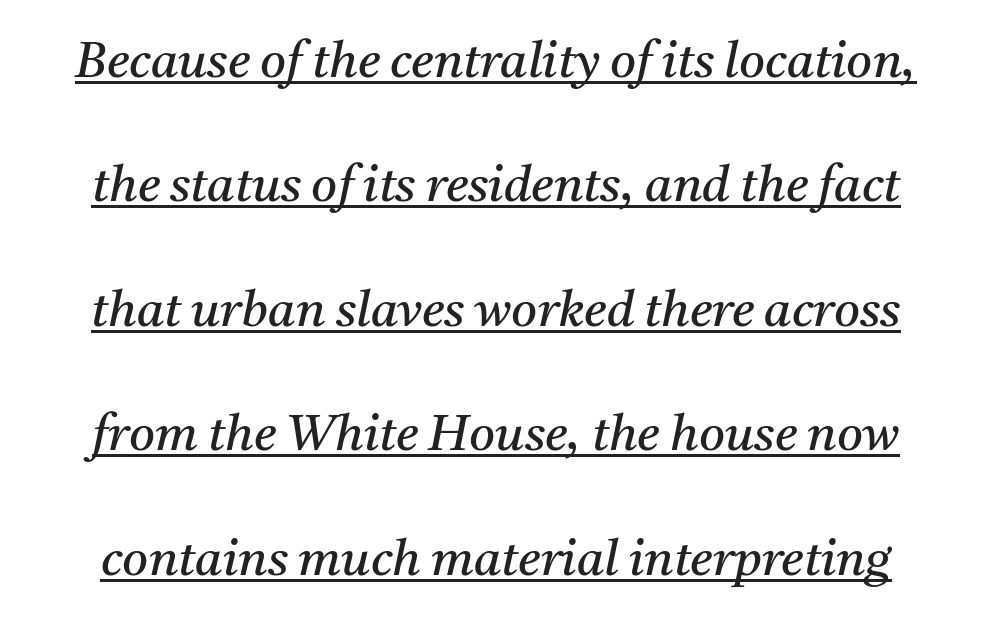
Q: Is the text bold? A: No.
Q: Is the text italic (slanted)? A: Yes, it leans right by about 11 degrees.
Q: Is the typeface a serif or a sans-serif typeface? A: Serif.
Q: Is the text underlined? A: Yes.
Q: Is the spacing between letters normal or unusually wide? A: Normal.
Q: Is the spacing between lines tight, normal or loose? A: Loose.
Q: Width (condensed, normal, or wide)? A: Normal.
Q: Stroke contrast? A: Medium.
Q: x-height? A: Medium.
Q: Monospaced? A: No.
